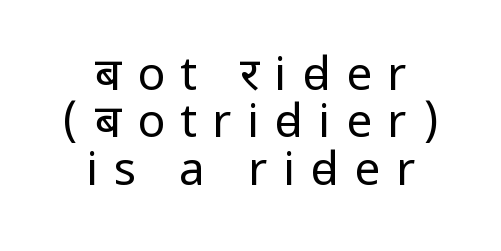
Q: Is the text bold? A: No.
Q: Is the text italic (slanted)? A: No, it is upright.
Q: Is the typeface a serif or a sans-serif typeface? A: Sans-serif.
Q: Is the text underlined? A: No.
Q: How is the paragraph aligned? A: Centered.
Q: Is the spacing between letters normal or unusually wide? A: Unusually wide.
Q: Is the spacing between lines tight, normal or loose? A: Tight.
Q: Width (condensed, normal, or wide)? A: Condensed.
Q: Stroke contrast? A: Low.
Q: x-height? A: Large.
Q: Monospaced? A: No.
